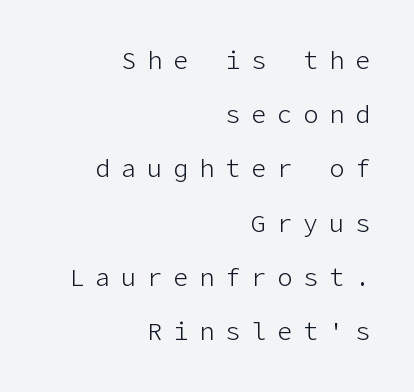
The image shows 25 px text type, upright; set right-aligned, loose line spacing (2.17x), unusually wide letter spacing (+0.44 em), not underlined.
